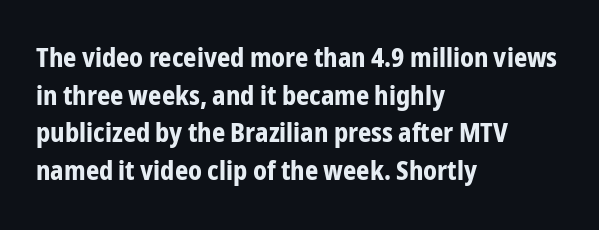
On the weight axis this lands at bold, roughly 700. Words float on clear page, feet unadorned. Interline gaps are of average width in this sample. The rendering keeps characters at their native spacing. In terms of posture, this sample is upright.
